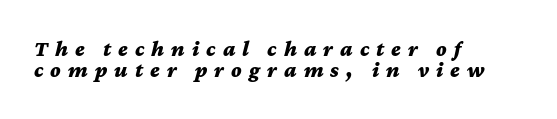
The image shows 22 px bold type, italic (leaning right); set left-aligned, tight line spacing (0.96x), unusually wide letter spacing (+0.32 em), not underlined.
